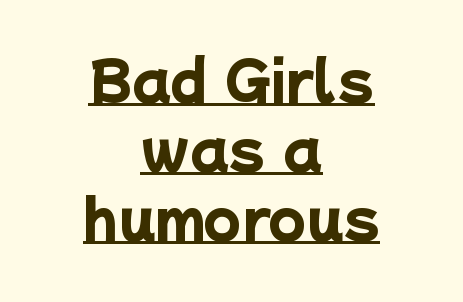
{"serif": "no", "bold": "yes", "weight": "heavy", "width": "normal", "stroke_contrast": "low", "x_height": "medium", "monospaced": "no", "underline": "yes", "align": "center", "line_spacing": "normal", "line_spacing_ratio": 1.28, "letter_spacing": "normal", "letter_spacing_em": 0.0, "glyph_px": 54}
